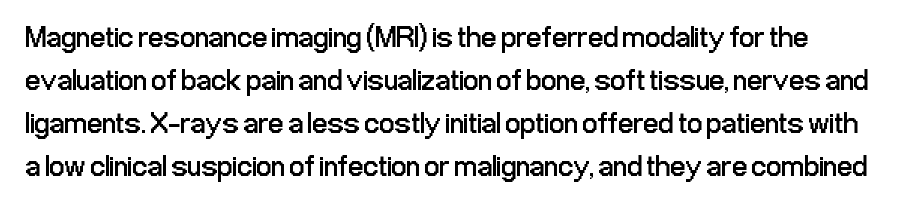
The glyphs are unaccompanied by any horizontal stroke below them. Looks like regular typesetting: each glyph gets only the width it needs. No extra tracking has been applied to these lines. Posture: upright roman. Stems here are at most as thick as an everyday book face. Note: no serifs on the glyphs.
